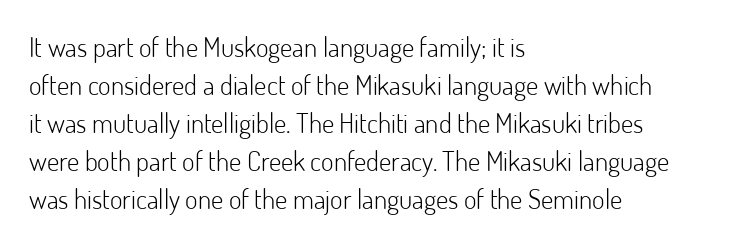
Q: Is the text bold? A: No.
Q: Is the text italic (slanted)? A: No, it is upright.
Q: Is the text underlined? A: No.
Q: How is the paragraph aligned? A: Left-aligned.
Q: Is the spacing between letters normal or unusually wide? A: Normal.
Q: Is the spacing between lines tight, normal or loose? A: Normal.
